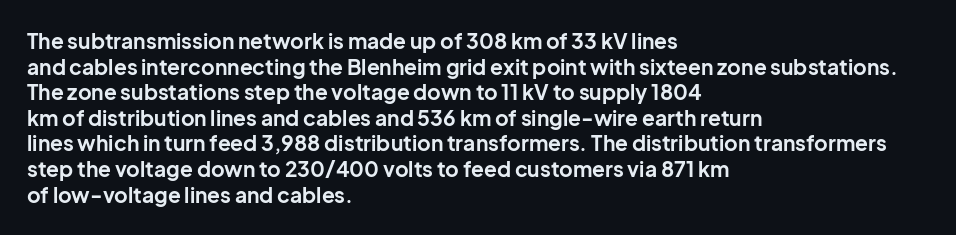
{"italic": "no", "bold": "yes", "underline": "no", "align": "left", "line_spacing_ratio": 1.22, "letter_spacing": "normal", "letter_spacing_em": 0.0, "glyph_px": 21}
